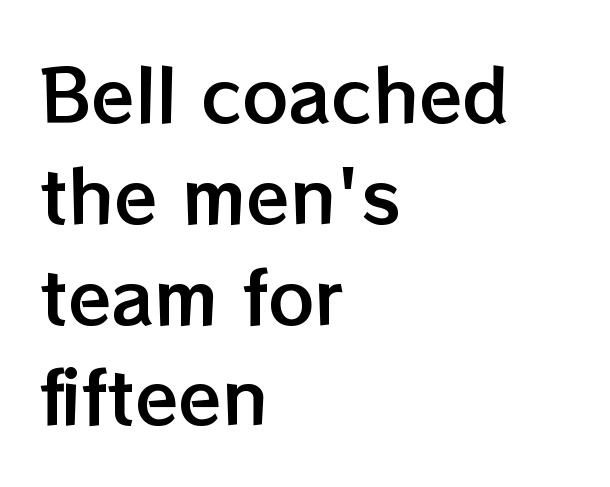
The image shows 71 px text type, upright; set left-aligned, normal line spacing (1.42x), normal letter spacing, not underlined; low stroke contrast and a medium x-height.
